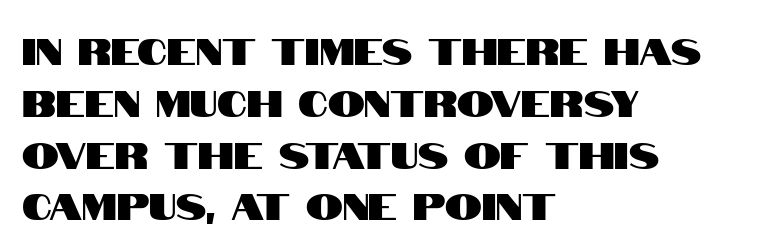
Upright lettering throughout. I'd call this a sans setting — the letters go barefoot. Letters rest on an invisible, unmarked baseline. The face used here is proportionally spaced, like ordinary book or web type.
